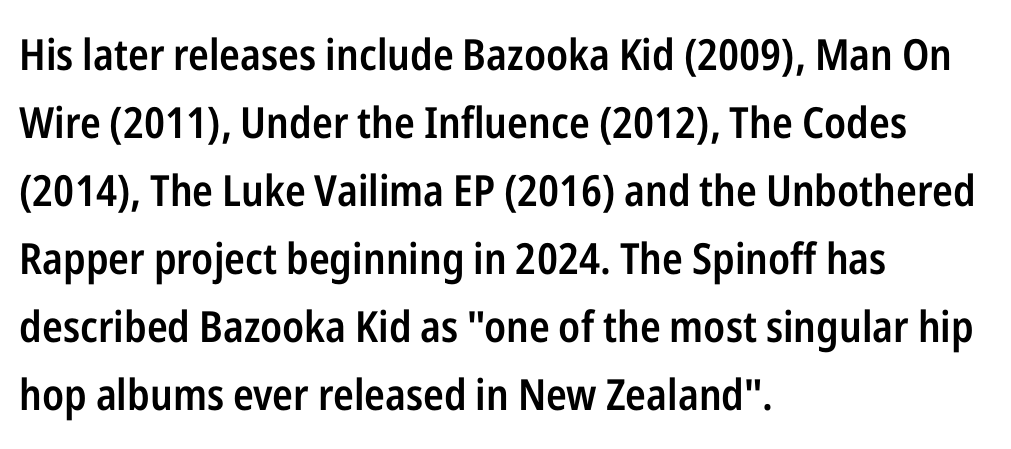
The image shows 43 px semibold, condensed sans-serif type, upright; set left-aligned, normal line spacing (1.58x), normal letter spacing, not underlined; low stroke contrast and a medium x-height.
